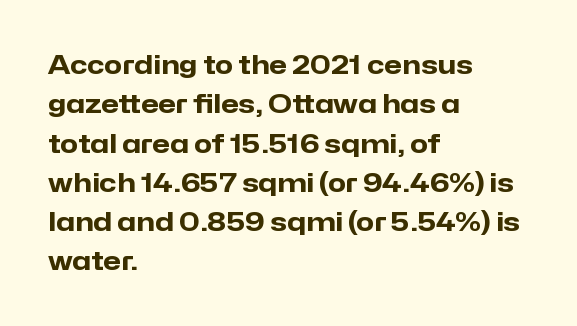
{"italic": "no", "bold": "yes", "underline": "no", "align": "left", "line_spacing": "normal", "line_spacing_ratio": 1.51, "letter_spacing": "normal", "letter_spacing_em": 0.0, "glyph_px": 26}
